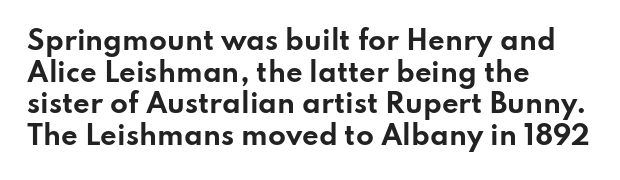
Q: Is the text bold? A: Yes.
Q: Is the text italic (slanted)? A: No, it is upright.
Q: Is the text underlined? A: No.
Q: How is the paragraph aligned? A: Left-aligned.
Q: Is the spacing between letters normal or unusually wide? A: Normal.
